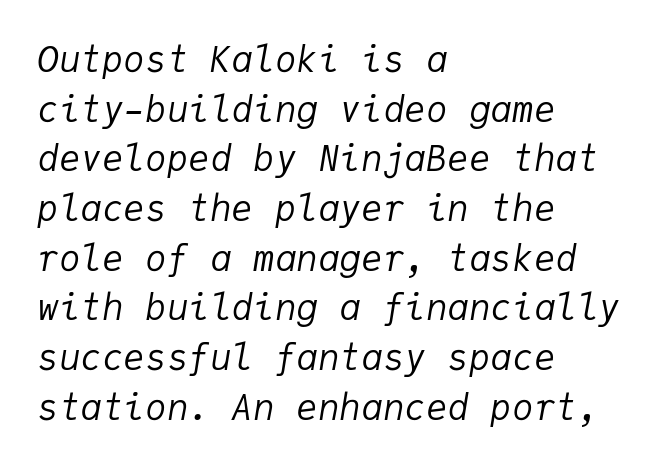
{"italic": "yes", "lean": "right", "slant_degrees": 9, "bold": "no", "weight": "regular", "width": "normal", "stroke_contrast": "low", "x_height": "medium", "monospaced": "yes", "underline": "no", "align": "left", "line_spacing": "normal", "line_spacing_ratio": 1.38, "letter_spacing": "normal", "letter_spacing_em": 0.0, "glyph_px": 36}
